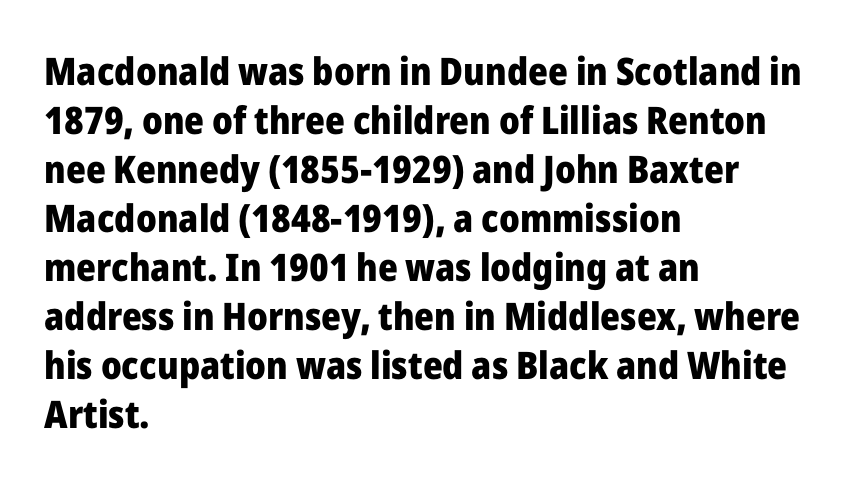
Q: Is the text bold? A: Yes.
Q: Is the text italic (slanted)? A: No, it is upright.
Q: Is the typeface a serif or a sans-serif typeface? A: Sans-serif.
Q: Is the text underlined? A: No.
Q: How is the paragraph aligned? A: Left-aligned.
Q: Is the spacing between letters normal or unusually wide? A: Normal.
Q: Is the spacing between lines tight, normal or loose? A: Normal.
Q: Width (condensed, normal, or wide)? A: Normal.
Q: Stroke contrast? A: Low.
Q: x-height? A: Medium.
Q: Monospaced? A: No.
